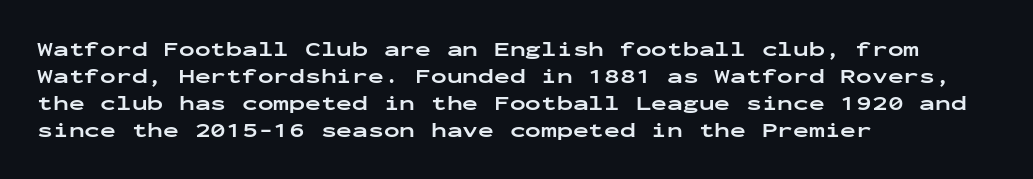
The space directly below the letters is spotless. In terms of leading, this rendering sits right in the middle. Notice how the stems are strictly vertical — no italics here. Honestly, the letter spacing is just normal — you wouldn't notice it. Typesetter's note: full bold, strokes at maximum text heaviness.
